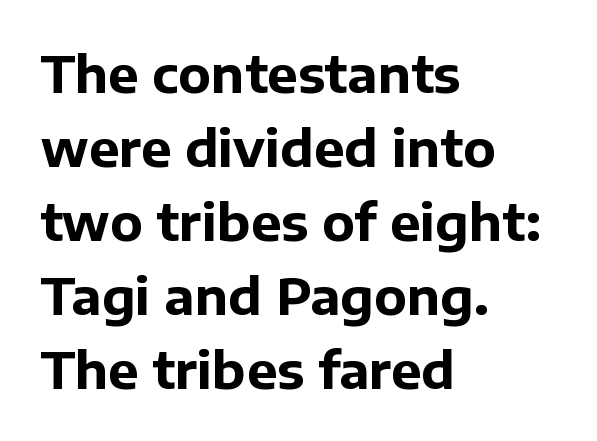
The image shows 51 px bold sans-serif type, upright; set left-aligned, normal line spacing (1.45x), normal letter spacing, not underlined; low stroke contrast and a medium x-height.
